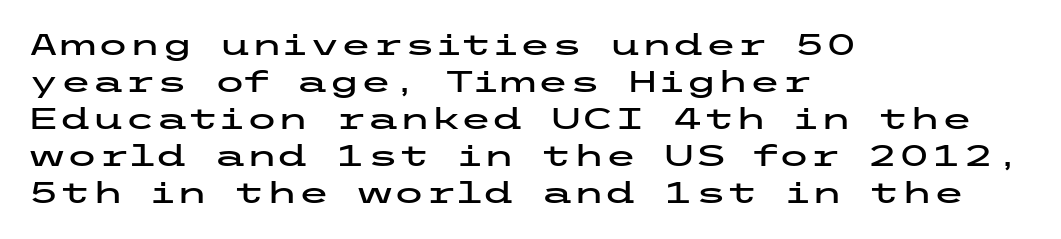
Normally led — the rows are evenly, conventionally spaced. You could call the tracking neutral — neither tight nor loose. Plain, unruled lines of type. Caption: multi-line text, flush left, ragged right.
